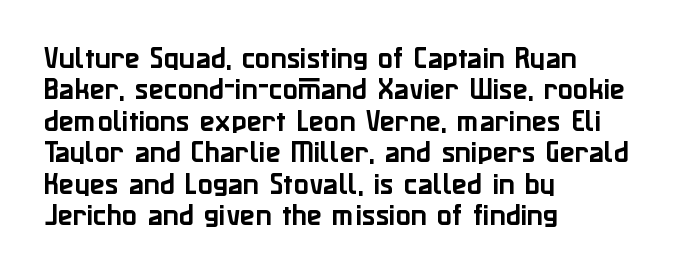
{"italic": "no", "underline": "no", "align": "left", "line_spacing": "normal", "line_spacing_ratio": 1.26, "letter_spacing": "normal", "letter_spacing_em": 0.0, "glyph_px": 25}
